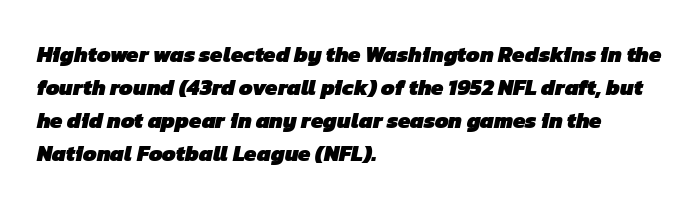
{"bold": "yes", "underline": "no", "align": "left", "line_spacing": "normal", "line_spacing_ratio": 1.5, "letter_spacing": "normal", "letter_spacing_em": 0.0, "glyph_px": 22}
